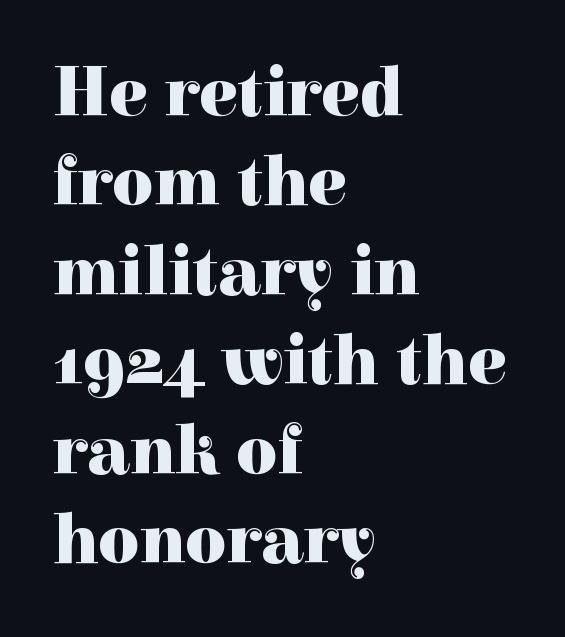
The image shows 71 px heavy serif type, upright; set left-aligned, normal line spacing (1.26x), normal letter spacing, not underlined; a medium x-height.
